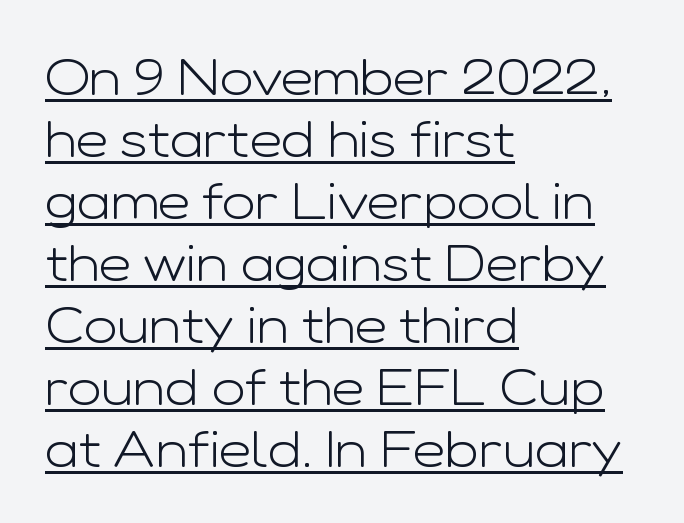
The image shows 50 px light, wide sans-serif type, upright; set left-aligned, line spacing 1.24x, normal letter spacing, underlined; low stroke contrast and a medium x-height.
